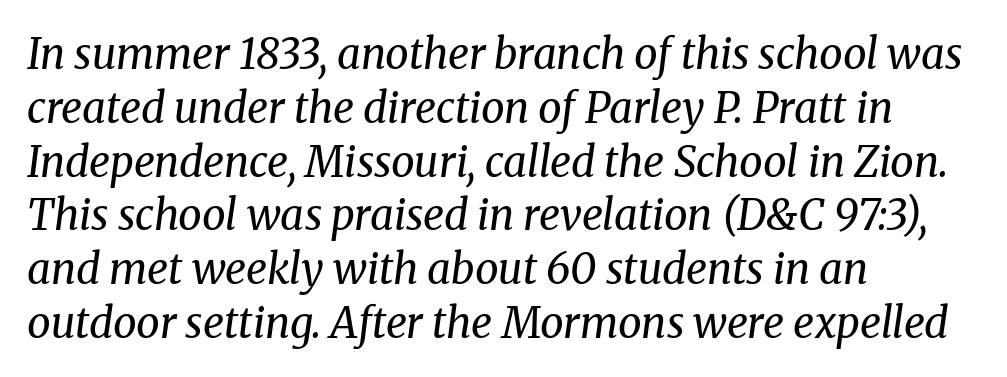
{"serif": "yes", "italic": "yes", "lean": "right", "slant_degrees": 8, "bold": "no", "weight": "regular", "width": "normal", "stroke_contrast": "medium", "x_height": "medium", "monospaced": "no", "underline": "no", "align": "left", "line_spacing": "normal", "line_spacing_ratio": 1.28, "letter_spacing": "normal", "letter_spacing_em": 0.0, "glyph_px": 42}
